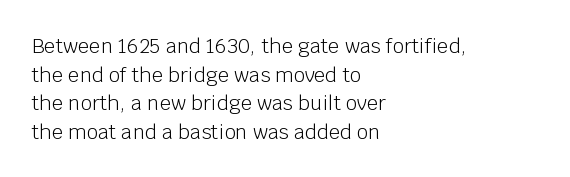
Q: Is the text bold? A: No.
Q: Is the text italic (slanted)? A: No, it is upright.
Q: Is the text underlined? A: No.
Q: How is the paragraph aligned? A: Left-aligned.
Q: Is the spacing between letters normal or unusually wide? A: Normal.
Q: Is the spacing between lines tight, normal or loose? A: Normal.
